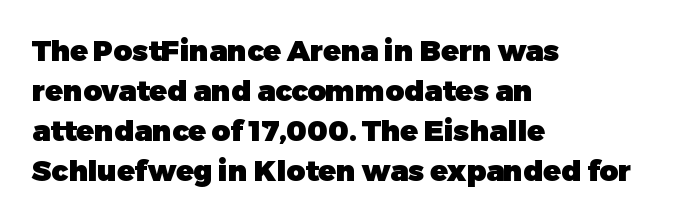
{"serif": "no", "italic": "no", "bold": "yes", "weight": "heavy", "width": "normal", "stroke_contrast": "low", "x_height": "medium", "monospaced": "no", "underline": "no", "align": "left", "line_spacing": "normal", "line_spacing_ratio": 1.38, "letter_spacing": "normal", "letter_spacing_em": 0.0, "glyph_px": 29}
